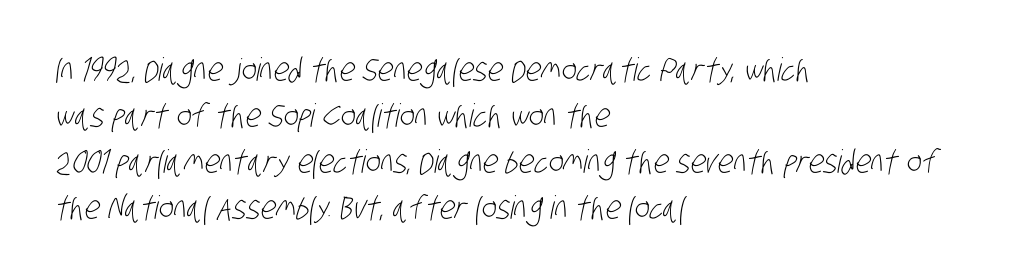
The image shows 32 px light, condensed sans-serif type; set left-aligned, normal line spacing (1.44x), normal letter spacing, not underlined; low stroke contrast and a large x-height.
